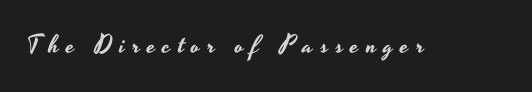
Q: Is the text italic (slanted)? A: Yes.
Q: Is the text underlined? A: No.
Q: Is the spacing between letters normal or unusually wide? A: Unusually wide.
